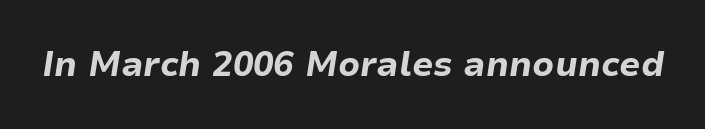
The image shows 34 px bold type, italic (leaning right); set normal letter spacing, not underlined; low stroke contrast and a medium x-height.
